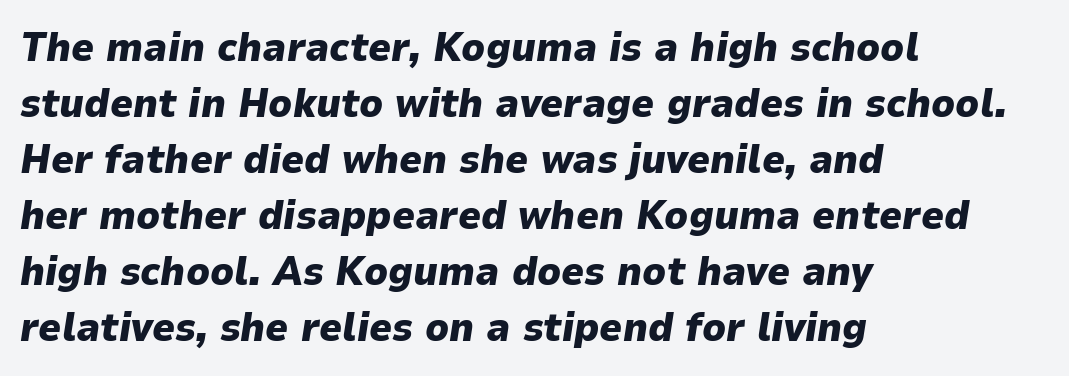
The area under the type is left untouched. Students, observe: this is what conventionally led text looks like. Teacher's note: observe the even left margin — that is flush-left alignment. Rendered with sloped, italic letterforms. Standard letterfit; no display-style spreading of the glyphs.
